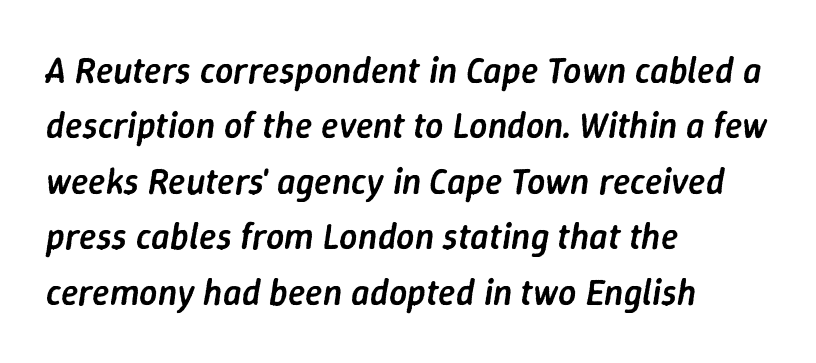
The image shows 36 px semibold type, italic (leaning right); set left-aligned, normal line spacing (1.54x), normal letter spacing, not underlined; low stroke contrast and a medium x-height.
